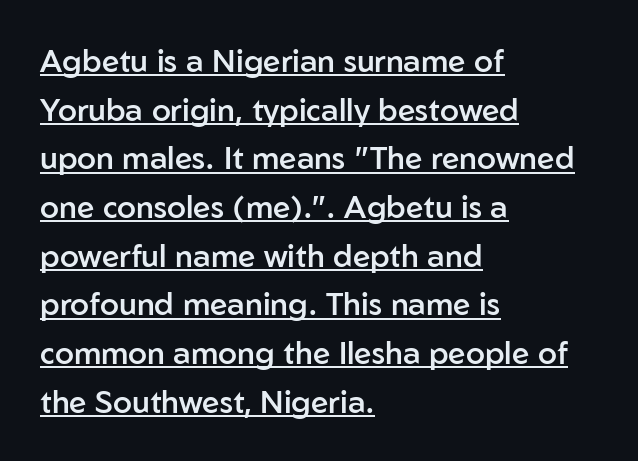
{"serif": "no", "italic": "no", "bold": "semi", "weight": "semibold", "width": "normal", "stroke_contrast": "low", "x_height": "medium", "monospaced": "no", "underline": "yes", "align": "left", "line_spacing": "normal", "line_spacing_ratio": 1.57, "letter_spacing": "normal", "letter_spacing_em": 0.0, "glyph_px": 31}
